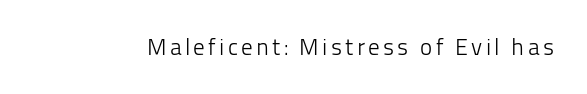
Honestly, there is no underline to notice here at all. This is roman type, the default non-slanted kind. Weight: not bold — regular or lighter.
